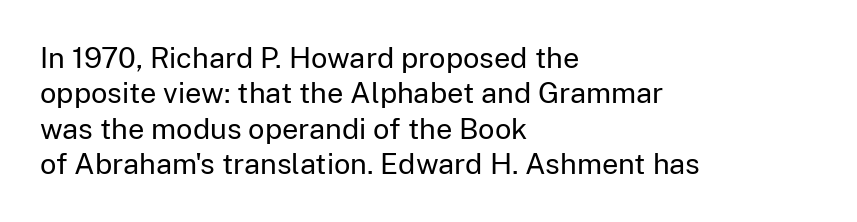
Q: Is the text bold? A: No.
Q: Is the text italic (slanted)? A: No, it is upright.
Q: Is the typeface a serif or a sans-serif typeface? A: Sans-serif.
Q: Is the text underlined? A: No.
Q: How is the paragraph aligned? A: Left-aligned.
Q: Is the spacing between letters normal or unusually wide? A: Normal.
Q: Width (condensed, normal, or wide)? A: Normal.
Q: Stroke contrast? A: Low.
Q: x-height? A: Medium.
Q: Monospaced? A: No.
